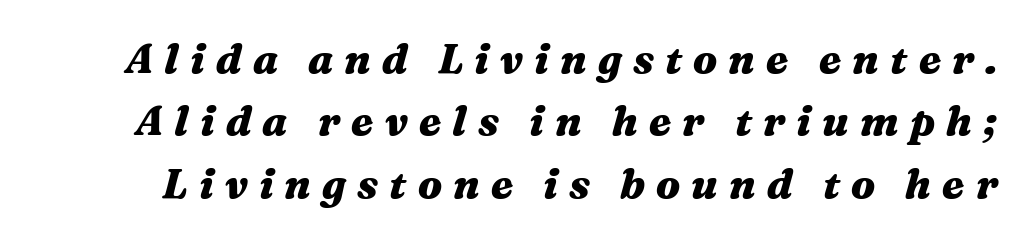
{"italic": "yes", "lean": "right", "slant_degrees": 16, "bold": "yes", "weight": "heavy", "width": "wide", "stroke_contrast": "medium", "x_height": "medium", "monospaced": "no", "underline": "no", "line_spacing": "normal", "line_spacing_ratio": 1.52, "letter_spacing": "wide", "letter_spacing_em": 0.27, "glyph_px": 41}
